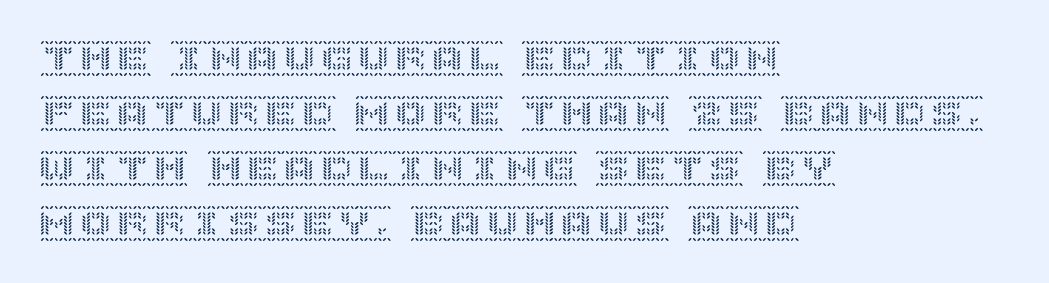
The image shows 37 px text type, upright; set left-aligned, normal line spacing (1.49x), normal letter spacing, not underlined; a large x-height.
